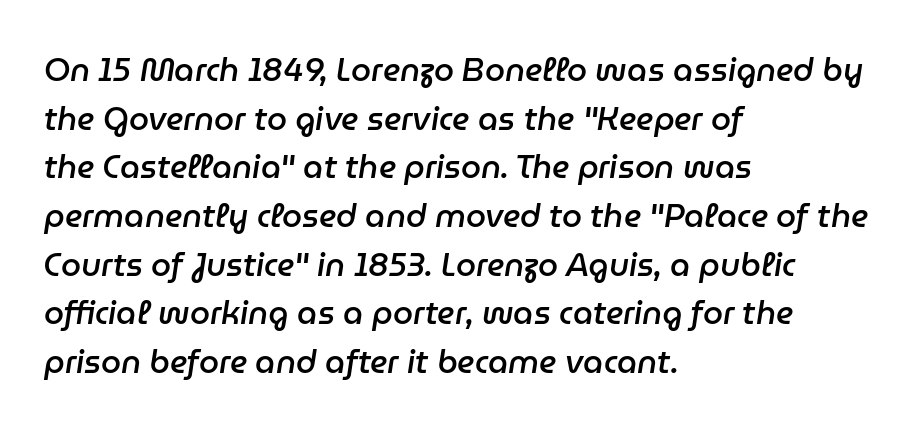
Here the designer chose a conventional face with non-uniform glyph widths. This is the in-between weight designers call semibold or demi. Has an underline been added? It has not. Is the letter spacing exaggerated? No — it looks like the ordinary default. The paragraph shown leans on its left margin.
